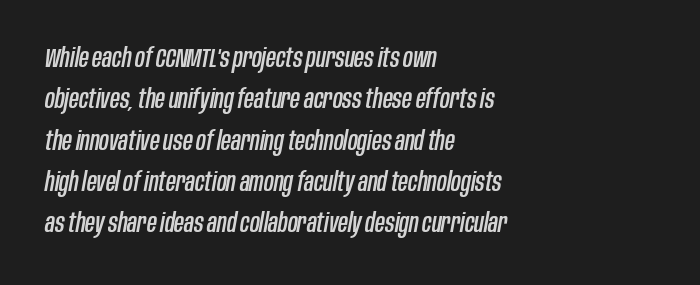
Q: Is the text italic (slanted)? A: Yes, it leans right by about 10 degrees.
Q: Is the text underlined? A: No.
Q: How is the paragraph aligned? A: Left-aligned.
Q: Is the spacing between letters normal or unusually wide? A: Normal.
Q: Is the spacing between lines tight, normal or loose? A: Normal.
